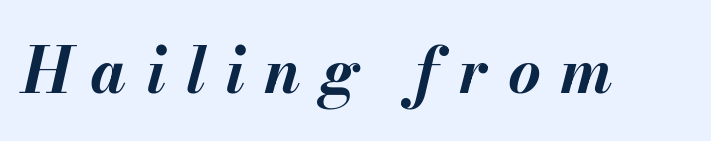
Characters follow at a spacing far wider than the type designer built in. Thick stems and heavy bowls — unmistakably bold. You could not count columns in this text — the font is proportionally spaced. Any mark beneath the type? The region is blank. Looking at the ascenders, they clearly lean.
